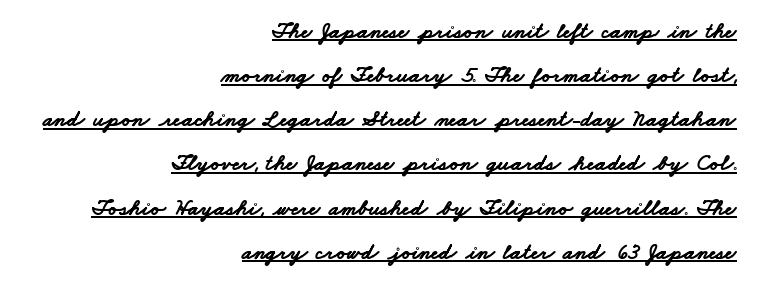
The image shows 23 px bold type; set right-aligned, loose line spacing (1.92x), normal letter spacing, underlined.
